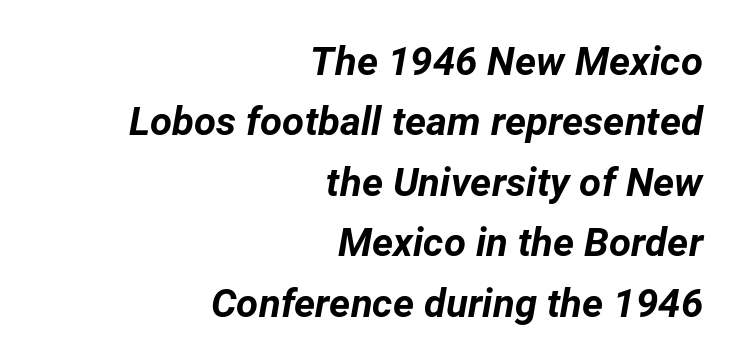
The image shows 40 px bold type, italic (leaning right); set right-aligned, normal line spacing (1.51x), normal letter spacing, not underlined; low stroke contrast and a medium x-height.
